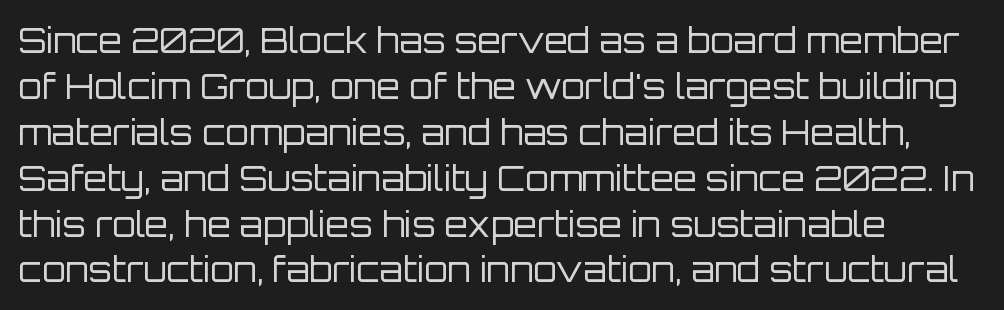
The paragraph has a hard left edge and a soft right edge. The gap between lines stays unmarked. The characters are drawn with everyday or finer stroke widths. No italicization has been applied; the sample stays upright. Observe the ordinary spacing: letters are neighbours, not strangers.
